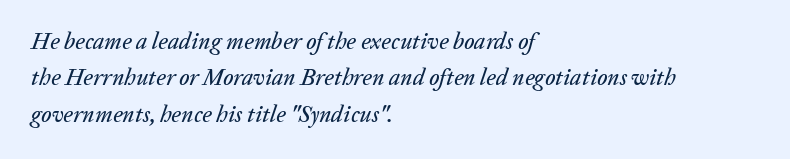
The image shows 23 px text type, italic (leaning right); set left-aligned, normal line spacing (1.58x), normal letter spacing, not underlined.
